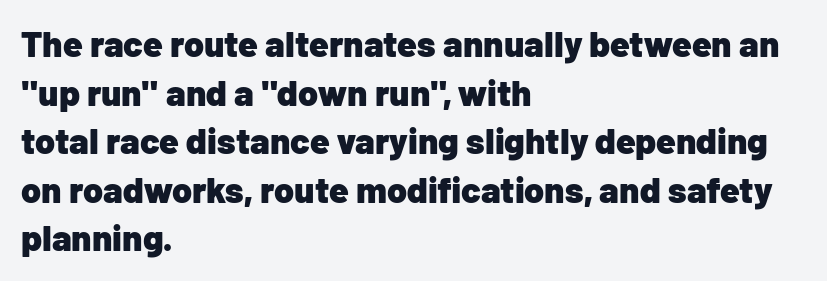
The image shows 36 px heavy sans-serif type, upright; set left-aligned, normal line spacing (1.35x), normal letter spacing, not underlined; low stroke contrast and a medium x-height.
